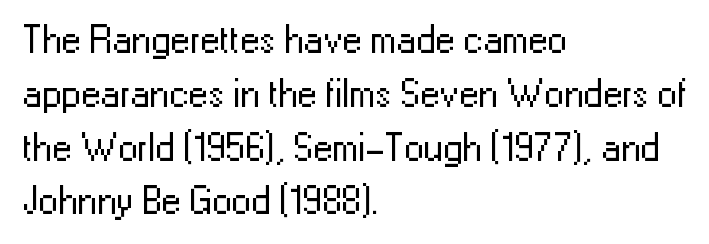
Baseline-to-baseline distance is the conventional proportion of letter height. Every row of glyphs begins at an identical x-position on the left. Nothing sits at the stroke ends, so this counts as sans-serif. The space directly below the letters is spotless. In terms of letterspacing, this is plain default setting.
